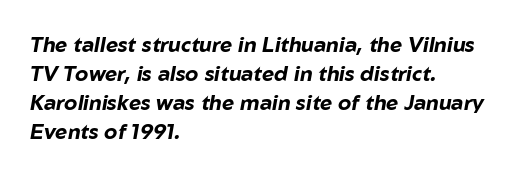
The image shows 21 px bold type, italic (leaning right); set left-aligned, normal line spacing (1.38x), normal letter spacing, not underlined.
